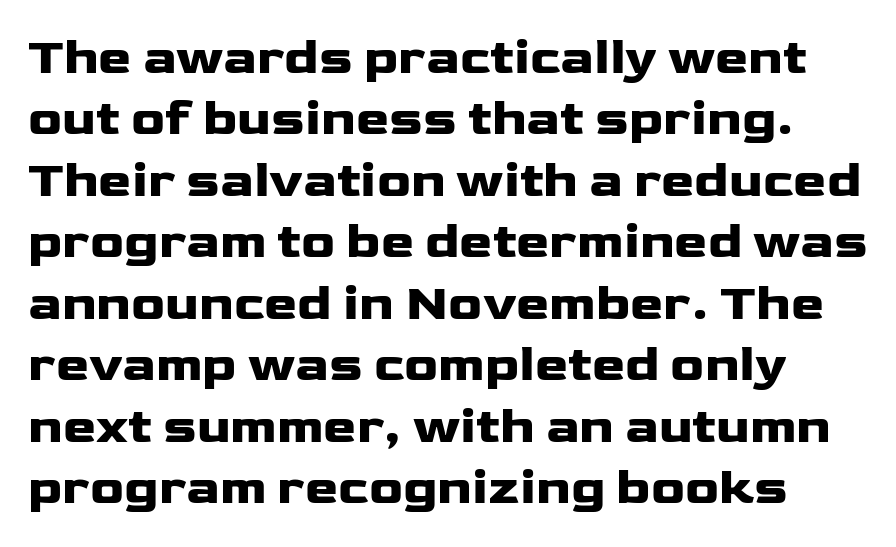
Q: Is the text bold? A: Yes.
Q: Is the text italic (slanted)? A: No, it is upright.
Q: Is the typeface a serif or a sans-serif typeface? A: Sans-serif.
Q: Is the text underlined? A: No.
Q: Is the spacing between letters normal or unusually wide? A: Normal.
Q: Width (condensed, normal, or wide)? A: Wide.
Q: Stroke contrast? A: Low.
Q: x-height? A: Medium.
Q: Monospaced? A: No.
